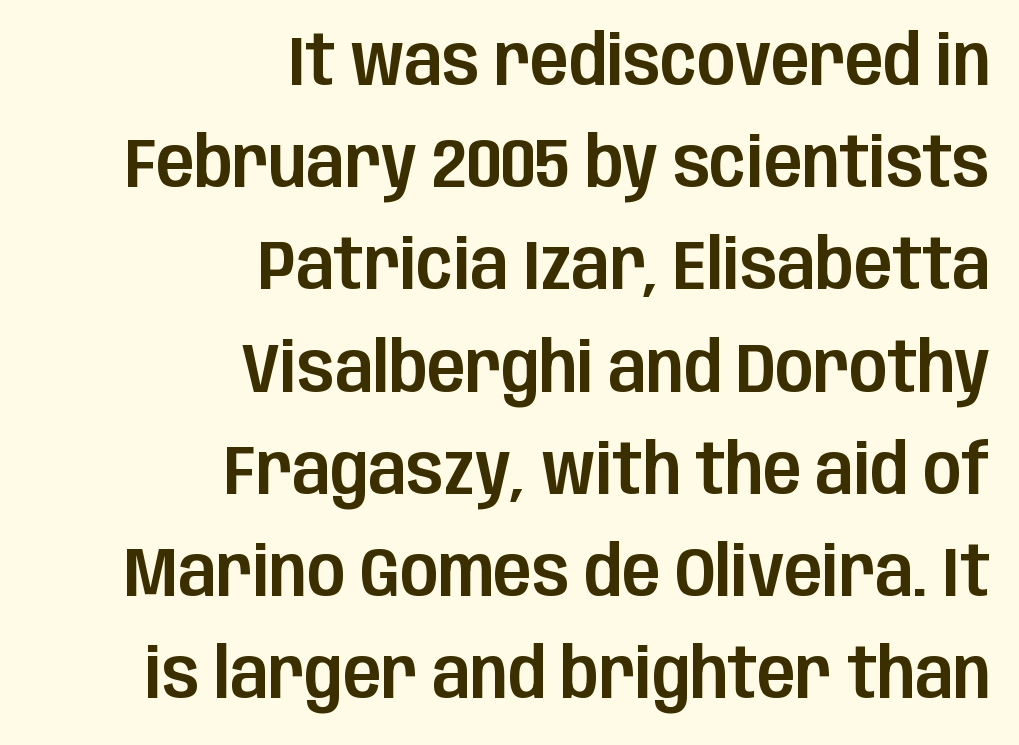
{"serif": "no", "italic": "no", "width": "condensed", "stroke_contrast": "low", "x_height": "large", "monospaced": "no", "underline": "no", "align": "right", "line_spacing": "normal", "line_spacing_ratio": 1.46, "letter_spacing": "normal", "letter_spacing_em": 0.0, "glyph_px": 70}
